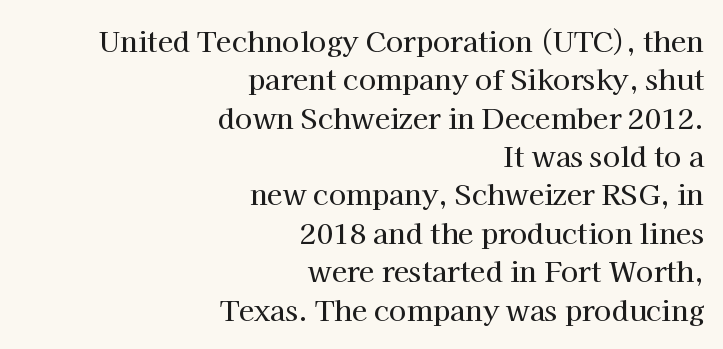
The image shows 28 px serif type, upright; set right-aligned, normal line spacing (1.37x), normal letter spacing, not underlined; high stroke contrast and a medium x-height.
